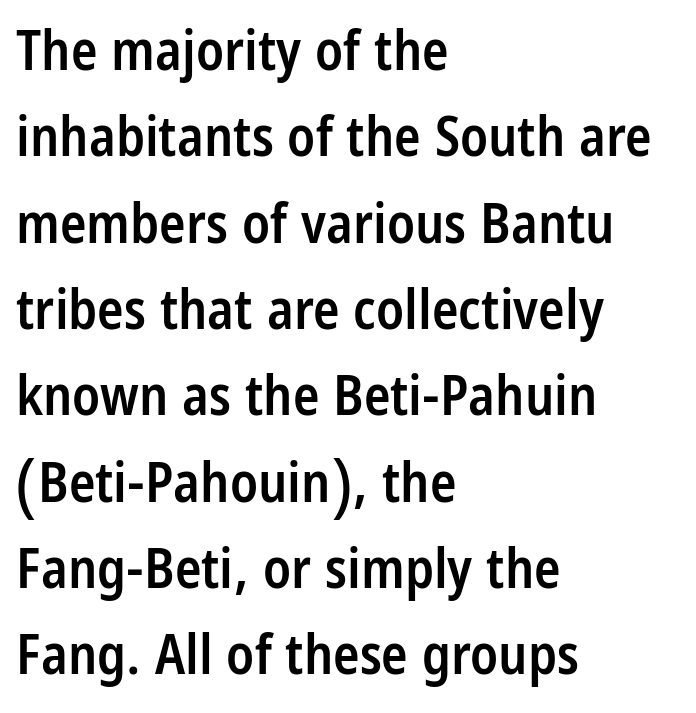
Anything drawn beneath the words? Only blank space. The font's upright variant was chosen for this text. These lines sit exactly where default settings would place them. Is this a fixed-width face? No — the glyphs have proportional, varying widths. A sans-serif font was chosen for this passage.
